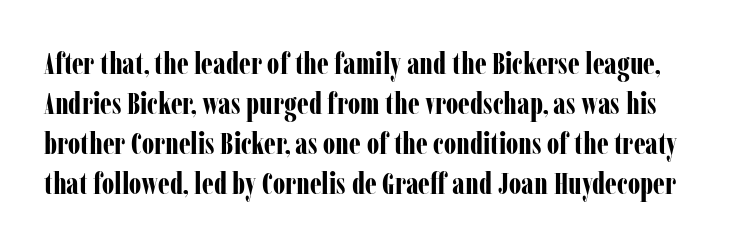
{"serif": "yes", "italic": "no", "bold": "yes", "weight": "bold", "width": "condensed", "stroke_contrast": "low", "x_height": "medium", "monospaced": "no", "underline": "no", "line_spacing": "normal", "line_spacing_ratio": 1.29, "letter_spacing": "normal", "letter_spacing_em": 0.0, "glyph_px": 31}
